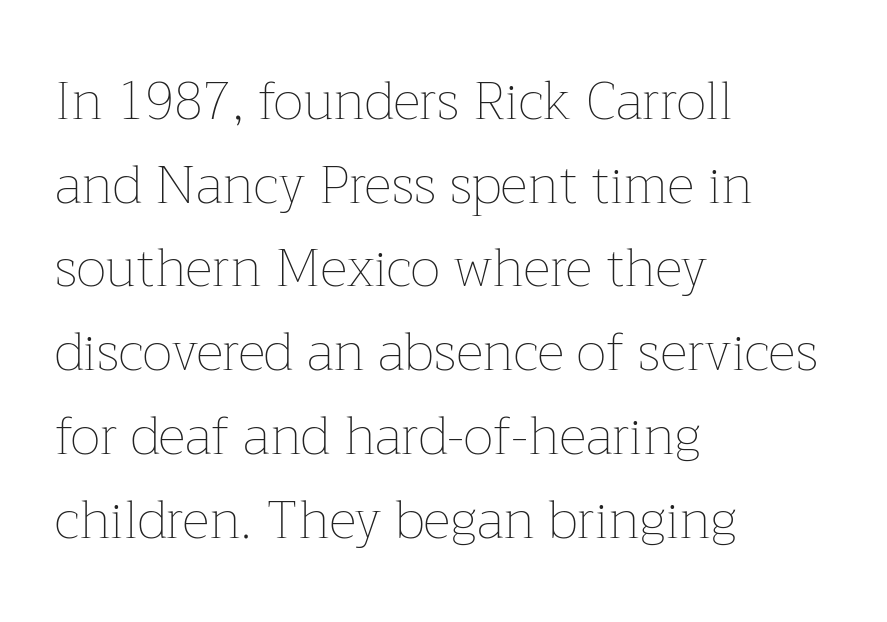
The image shows 53 px thin type, upright; set left-aligned, normal line spacing (1.58x), normal letter spacing, not underlined; low stroke contrast and a medium x-height.
